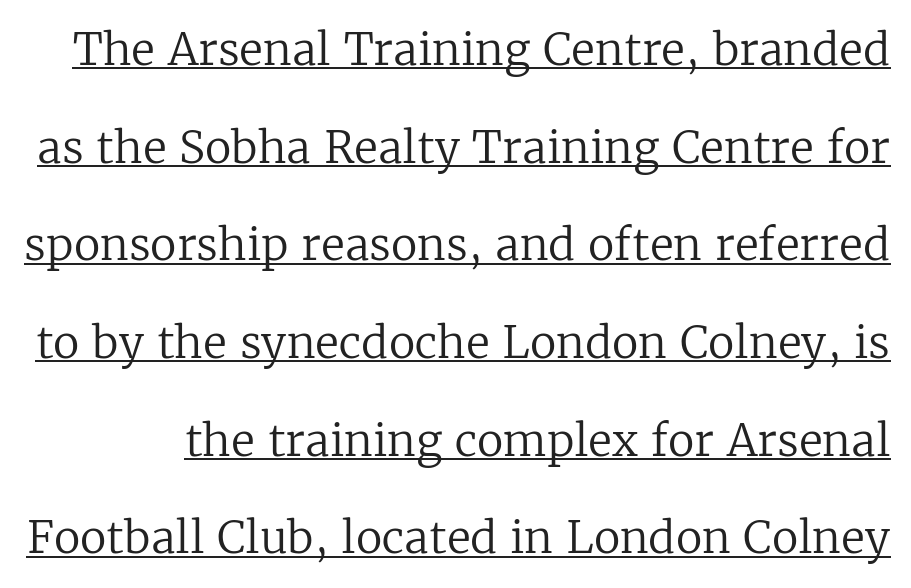
A typesetter would call this proportional, since set widths differ per character. Stroke mass is kept to a normal reading level or below. Stroke terminals: seriffed. Honestly, the underline is the first thing you notice here. You can tell it's not italic because the verticals are truly vertical.
